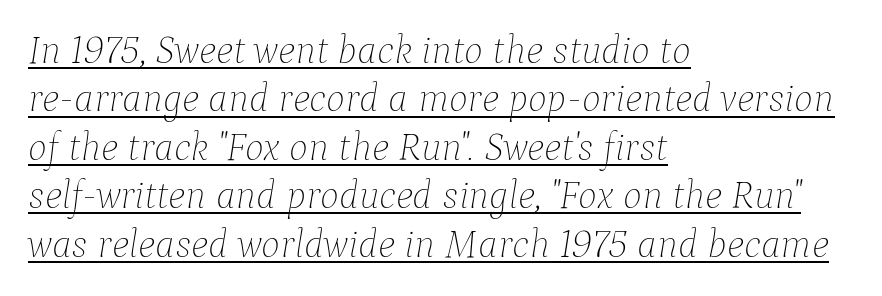
Nothing heavy about these letters — not bold at all. Posture: slanted. The rendering uses natural spacing where letterforms have individual widths. These lines are set flush left with a ragged right edge.
